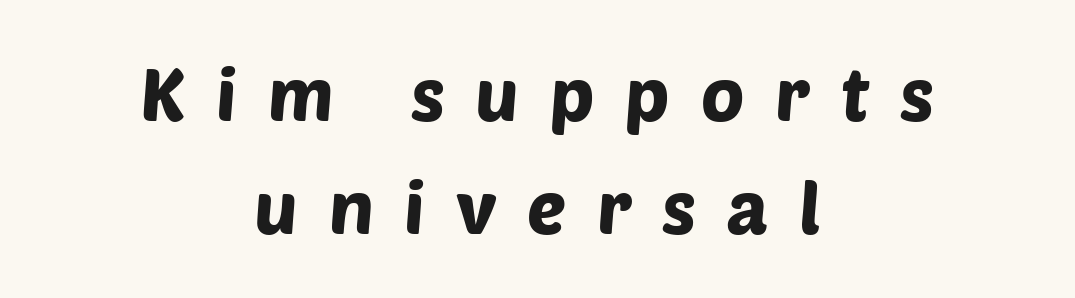
Q: Is the typeface a serif or a sans-serif typeface? A: Sans-serif.
Q: Is the text underlined? A: No.
Q: How is the paragraph aligned? A: Centered.
Q: Is the spacing between letters normal or unusually wide? A: Unusually wide.
Q: Is the spacing between lines tight, normal or loose? A: Normal.
Q: Width (condensed, normal, or wide)? A: Normal.
Q: Stroke contrast? A: Low.
Q: x-height? A: Large.
Q: Monospaced? A: No.
